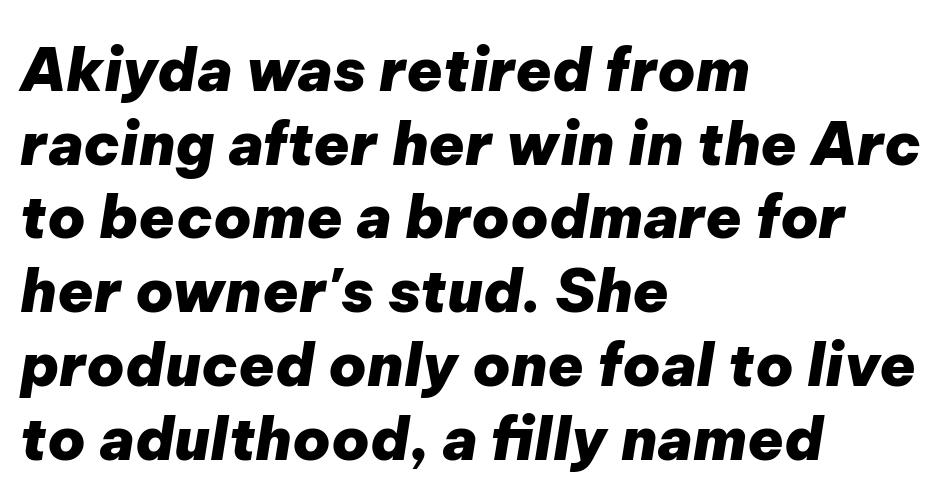
Q: Is the text bold? A: Yes.
Q: Is the text italic (slanted)? A: Yes, it leans right by about 9 degrees.
Q: Is the text underlined? A: No.
Q: How is the paragraph aligned? A: Left-aligned.
Q: Is the spacing between letters normal or unusually wide? A: Normal.
Q: Is the spacing between lines tight, normal or loose? A: Normal.
Q: Width (condensed, normal, or wide)? A: Normal.
Q: Stroke contrast? A: Low.
Q: x-height? A: Medium.
Q: Monospaced? A: No.
